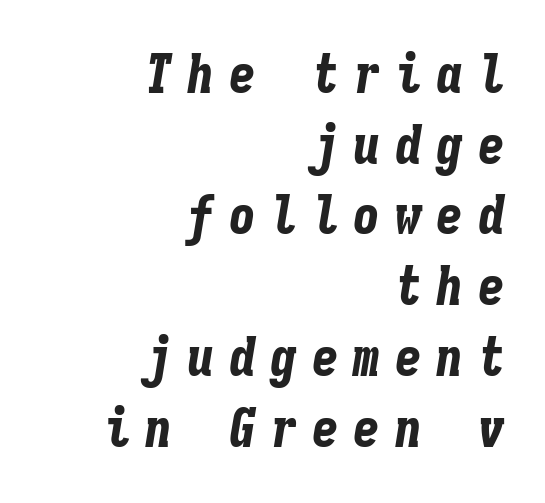
{"italic": "yes", "lean": "right", "slant_degrees": 9, "bold": "yes", "weight": "bold", "width": "condensed", "stroke_contrast": "low", "x_height": "medium", "monospaced": "yes", "underline": "no", "align": "right", "line_spacing": "normal", "line_spacing_ratio": 1.31, "letter_spacing": "wide", "letter_spacing_em": 0.27, "glyph_px": 54}
